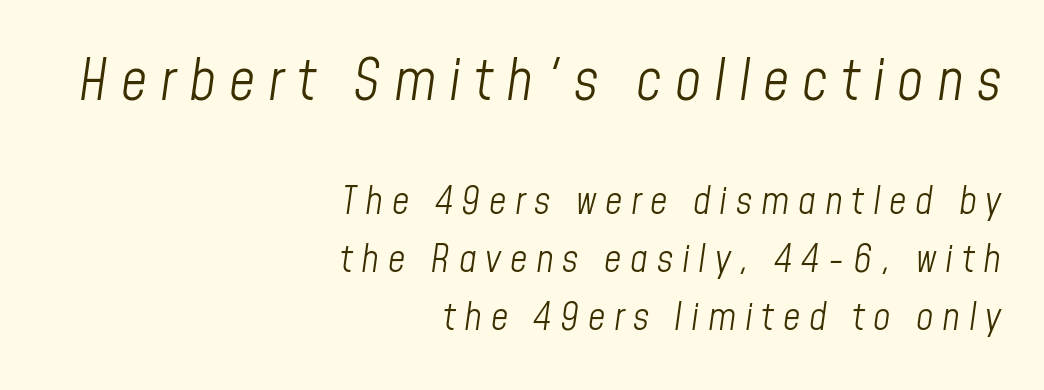
{"italic": "yes", "lean": "right", "slant_degrees": 8, "bold": "no", "weight": "light", "width": "condensed", "stroke_contrast": "low", "x_height": "medium", "monospaced": "no", "underline": "no", "align": "right", "line_spacing": "normal", "line_spacing_ratio": 1.53, "letter_spacing": "wide", "letter_spacing_em": 0.23, "larger_block": "first", "size_ratio": 1.5, "glyph_px": 57}
